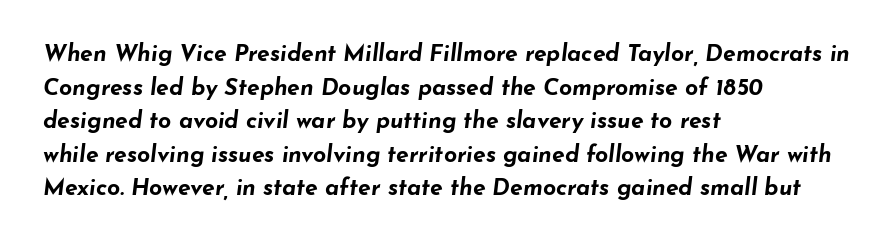
Q: Is the text bold? A: Yes.
Q: Is the text italic (slanted)? A: Yes, it leans right by about 7 degrees.
Q: Is the text underlined? A: No.
Q: How is the paragraph aligned? A: Left-aligned.
Q: Is the spacing between letters normal or unusually wide? A: Normal.
Q: Is the spacing between lines tight, normal or loose? A: Normal.
